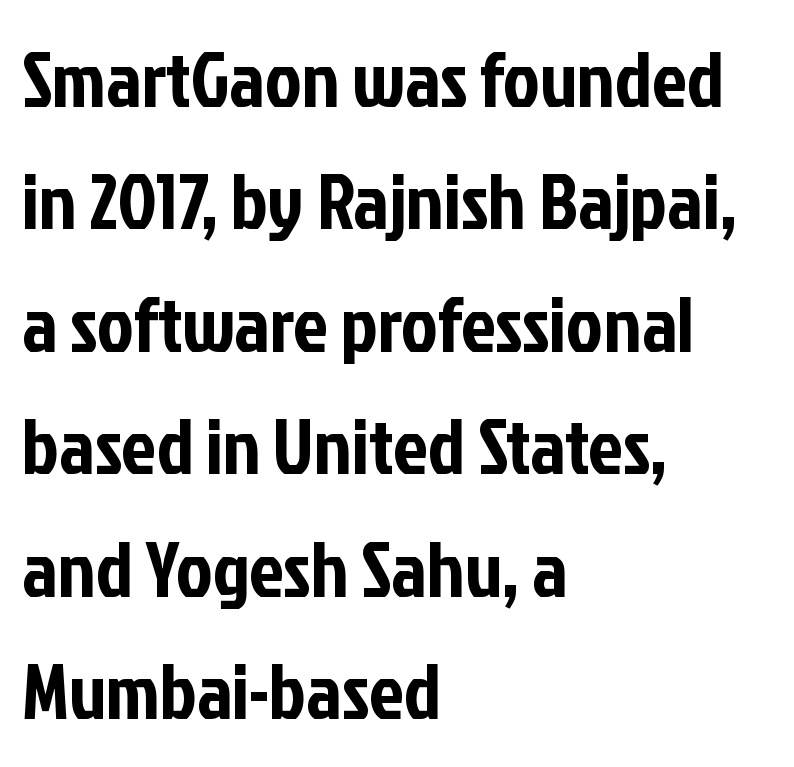
Regular leading. Upright lettering throughout. These lines are rendered in a variable-pitch font. Reading down the block, your eye returns to a fixed left position each line. The glyphs are unaccompanied by any horizontal stroke below them. Caption: standard tracking, unaltered.
